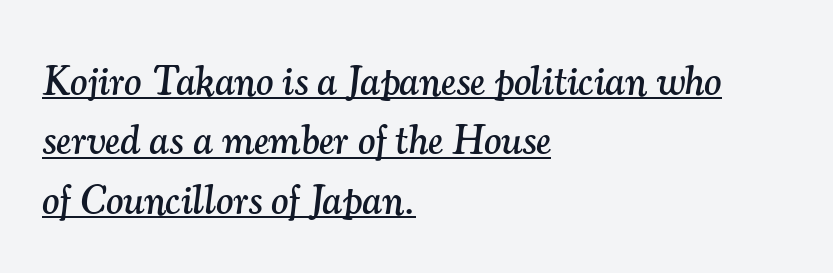
Little horizontal feet cap the strokes, marking this as serif type. The face used here is proportionally spaced, like ordinary book or web type. Horizontally, the lines are justified to the leading edge only. There's an unmistakable incline to the writing here. You could call the tracking neutral — neither tight nor loose.
